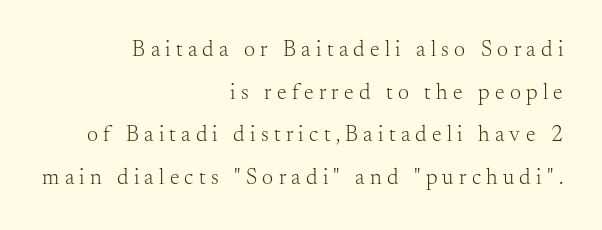
{"italic": "no", "bold": "no", "underline": "no", "align": "right", "line_spacing": "loose", "line_spacing_ratio": 1.94, "letter_spacing": "wide", "letter_spacing_em": 0.24, "glyph_px": 22}
